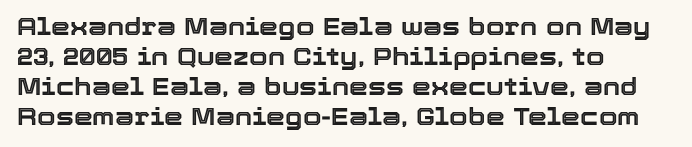
{"italic": "no", "underline": "no", "align": "left", "line_spacing": "normal", "line_spacing_ratio": 1.25, "letter_spacing": "normal", "letter_spacing_em": 0.0, "glyph_px": 24}
